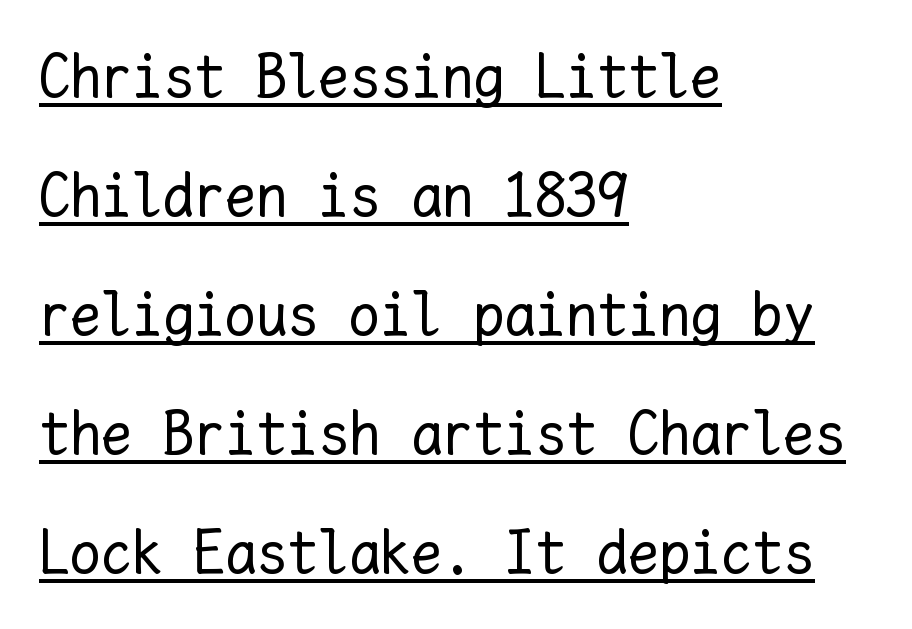
{"italic": "no", "bold": "no", "weight": "regular", "width": "normal", "stroke_contrast": "low", "x_height": "medium", "monospaced": "yes", "underline": "yes", "align": "left", "line_spacing": "loose", "line_spacing_ratio": 1.92, "letter_spacing": "normal", "letter_spacing_em": 0.0, "glyph_px": 62}
